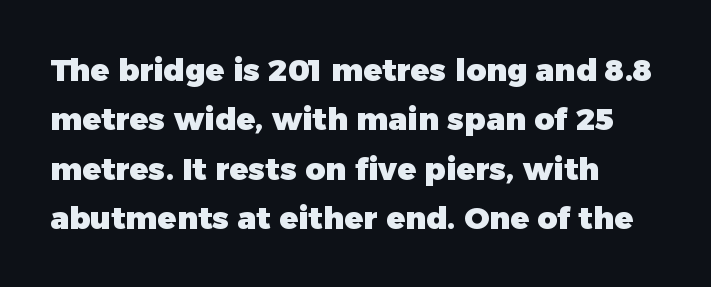
In terms of letterform style, serifs are entirely absent. Has an underline been added? It has not. Plenty of ink on the page — the face is bold. Here the designer chose a conventional face with non-uniform glyph widths. The gaps between neighbouring characters are ordinary and unremarkable.
